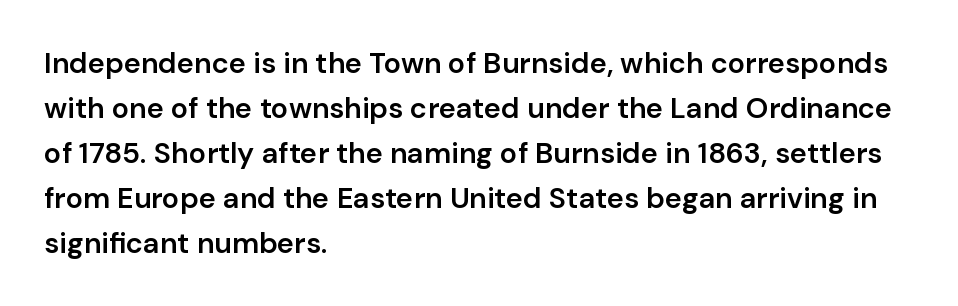
The image shows 29 px semibold sans-serif type, upright; set left-aligned, normal line spacing (1.55x), normal letter spacing, not underlined; low stroke contrast and a medium x-height.
